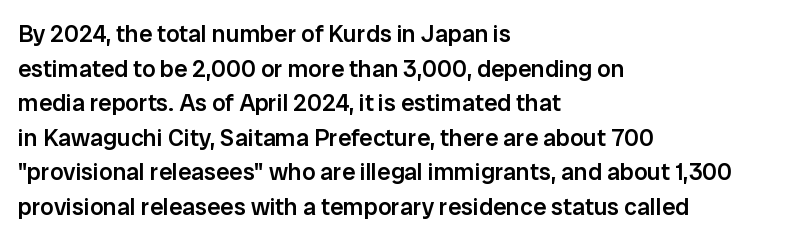
Inter-character spacing is left at the font's built-in metrics. Is there any slant? The stems are plumb. Reading down the block, your eye returns to a fixed left position each line. A semibold gives these letters moderate extra thickness, short of bold.
